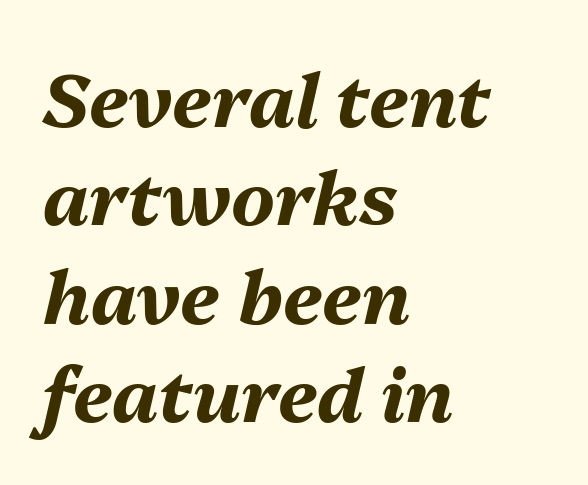
The image shows 74 px bold type, italic (leaning right); set left-aligned, normal line spacing (1.33x), normal letter spacing, not underlined; medium stroke contrast and a medium x-height.
